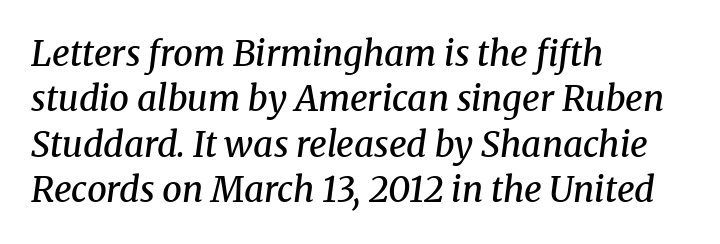
{"serif": "yes", "italic": "yes", "lean": "right", "slant_degrees": 8, "bold": "semi", "weight": "semibold", "width": "normal", "stroke_contrast": "medium", "x_height": "medium", "monospaced": "no", "underline": "no", "align": "left", "line_spacing": "normal", "line_spacing_ratio": 1.3, "letter_spacing": "normal", "letter_spacing_em": 0.0, "glyph_px": 35}
